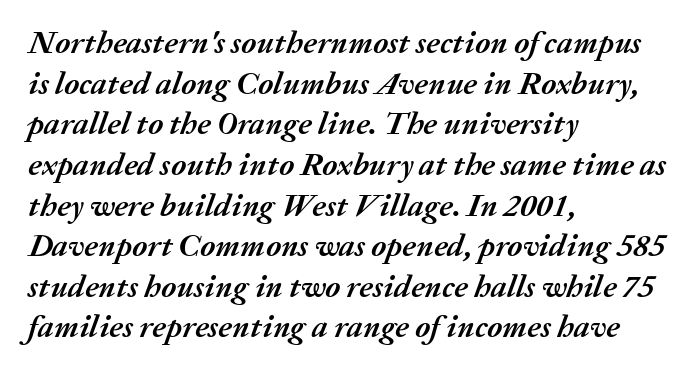
Q: Is the text bold? A: Yes.
Q: Is the text italic (slanted)? A: Yes, it leans right by about 20 degrees.
Q: Is the text underlined? A: No.
Q: How is the paragraph aligned? A: Left-aligned.
Q: Is the spacing between letters normal or unusually wide? A: Normal.
Q: Is the spacing between lines tight, normal or loose? A: Normal.
Q: Width (condensed, normal, or wide)? A: Normal.
Q: Stroke contrast? A: Medium.
Q: x-height? A: Medium.
Q: Monospaced? A: No.
